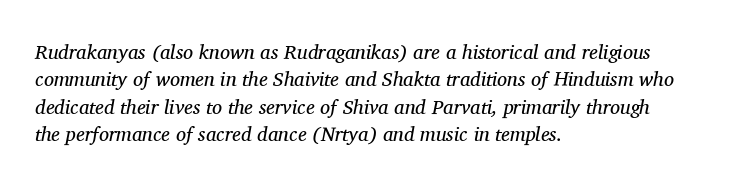
In terms of posture, this sample is oblique. The cut favours lightness, reaching ordinary text weight at its darkest. Whoever set this chose a conventional vertical rhythm. A student would call this left alignment; a typographer would say flush left, rag right. How are the letters spaced? Ordinarily, with no added tracking.
